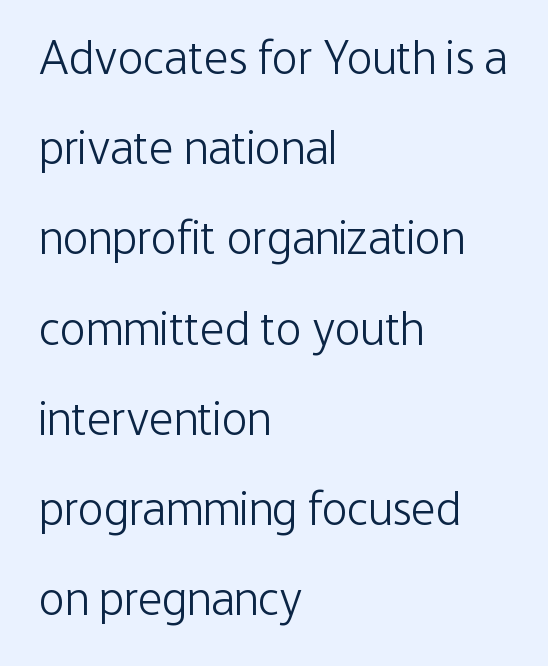
{"serif": "no", "italic": "no", "bold": "no", "weight": "light", "width": "condensed", "stroke_contrast": "low", "x_height": "medium", "monospaced": "no", "underline": "no", "align": "left", "line_spacing_ratio": 1.88, "letter_spacing": "normal", "letter_spacing_em": 0.0, "glyph_px": 48}
